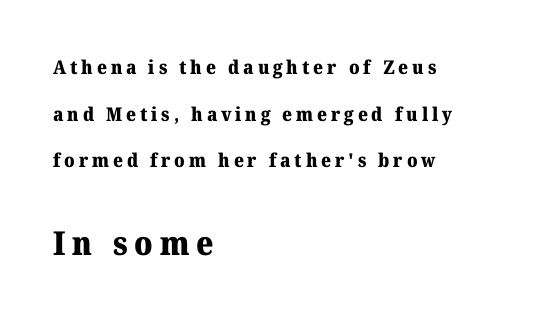
Q: Is the text bold? A: Yes.
Q: Is the text italic (slanted)? A: No, it is upright.
Q: Is the typeface a serif or a sans-serif typeface? A: Serif.
Q: Is the text underlined? A: No.
Q: How is the paragraph aligned? A: Left-aligned.
Q: Is the spacing between letters normal or unusually wide? A: Unusually wide.
Q: Is the spacing between lines tight, normal or loose? A: Loose.
Q: Which block of text is set in a larger size, the first (top) or the second (bottom)? A: The second (bottom) one.
Q: Width (condensed, normal, or wide)? A: Normal.
Q: Stroke contrast? A: Medium.
Q: x-height? A: Medium.
Q: Monospaced? A: No.
